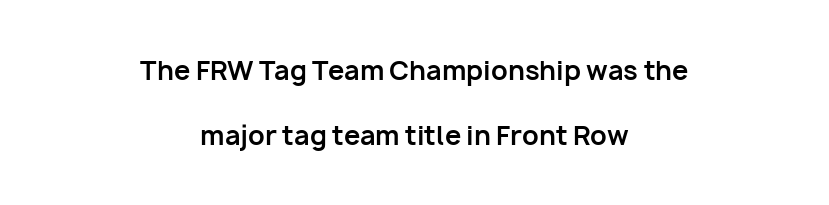
The image shows 26 px bold type, upright; set centered, loose line spacing (2.5x), normal letter spacing, not underlined.
